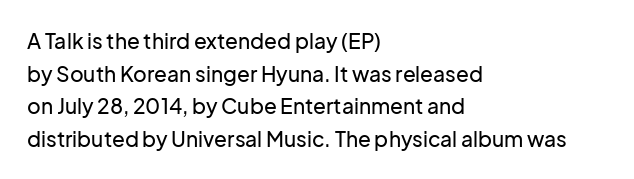
Q: Is the text italic (slanted)? A: No, it is upright.
Q: Is the text underlined? A: No.
Q: How is the paragraph aligned? A: Left-aligned.
Q: Is the spacing between letters normal or unusually wide? A: Normal.
Q: Is the spacing between lines tight, normal or loose? A: Normal.
